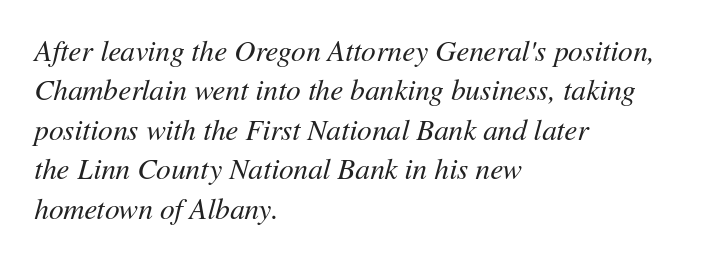
Q: Is the text bold? A: No.
Q: Is the text italic (slanted)? A: Yes, it leans right by about 11 degrees.
Q: Is the text underlined? A: No.
Q: How is the paragraph aligned? A: Left-aligned.
Q: Is the spacing between letters normal or unusually wide? A: Normal.
Q: Is the spacing between lines tight, normal or loose? A: Normal.
Q: Width (condensed, normal, or wide)? A: Normal.
Q: Stroke contrast? A: Medium.
Q: x-height? A: Medium.
Q: Monospaced? A: No.
